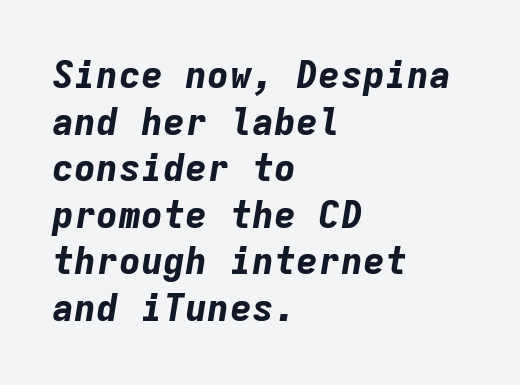
Q: Is the text bold? A: Yes.
Q: Is the text italic (slanted)? A: Yes, it leans right by about 9 degrees.
Q: Is the text underlined? A: No.
Q: How is the paragraph aligned? A: Left-aligned.
Q: Is the spacing between letters normal or unusually wide? A: Normal.
Q: Is the spacing between lines tight, normal or loose? A: Normal.
Q: Width (condensed, normal, or wide)? A: Normal.
Q: Stroke contrast? A: Low.
Q: x-height? A: Medium.
Q: Monospaced? A: Yes.
